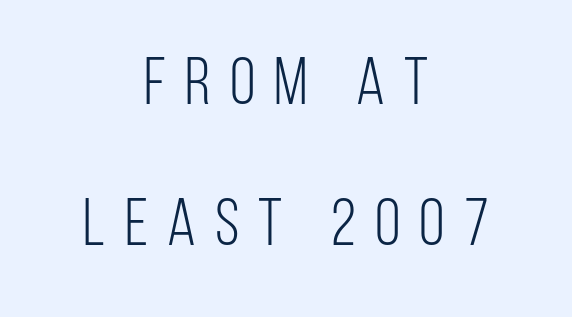
{"serif": "no", "italic": "no", "bold": "no", "weight": "light", "width": "condensed", "stroke_contrast": "low", "x_height": "large", "monospaced": "no", "underline": "no", "align": "center", "line_spacing": "loose", "line_spacing_ratio": 2.14, "letter_spacing": "wide", "letter_spacing_em": 0.29, "glyph_px": 66}
